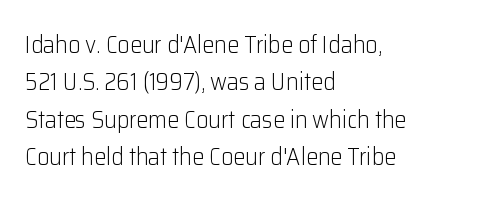
Evenly set lines give the paragraph a standard silhouette. Here the glyphs are tracked normally, forming tight word shapes. Rule under the text: the space is simply empty. Italic? Not at all — the glyphs are vertical. These glyphs show unthickened strokes, regular width or finer.
